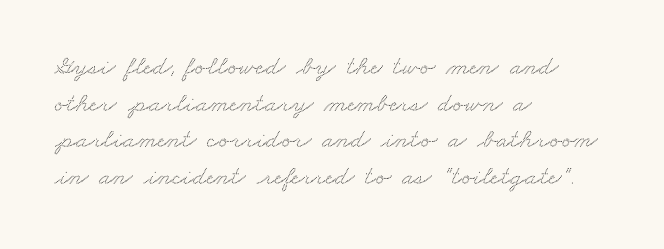
The area under the type is left untouched. Line beginnings align vertically; line endings do not. Each new line begins a customary step beneath the previous one. Nothing unusual about the tracking: characters are spaced as the font intends.
